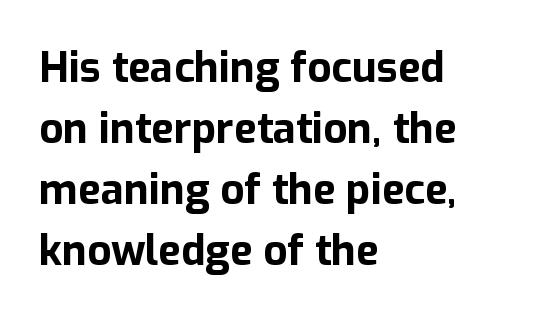
The image shows 42 px bold sans-serif type, upright; set left-aligned, normal line spacing (1.45x), normal letter spacing, not underlined; low stroke contrast and a medium x-height.
